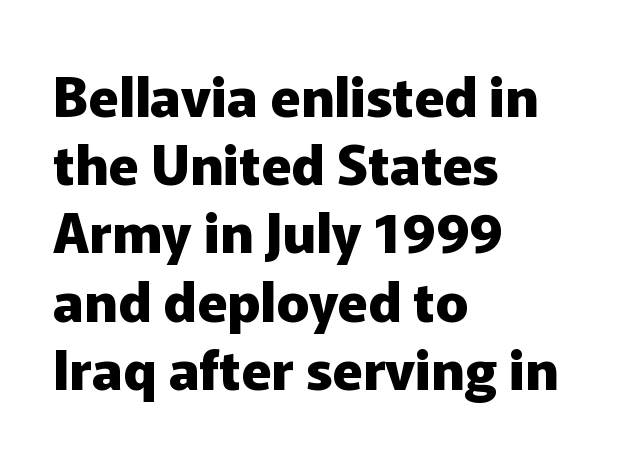
Weight: bold. The specimen reads as upright at a glance. You could not count columns in this text — the font is proportionally spaced. The gap between lines stays unmarked.
